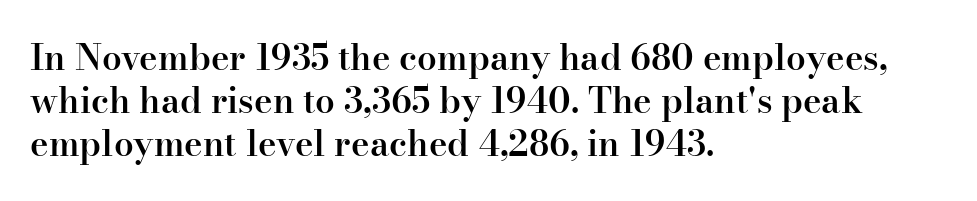
Looks like regular typesetting: each glyph gets only the width it needs. Alignment: flush left. The space beneath each line is pristine and unruled. Upright lettering throughout. Characters follow at the spacing the type designer built in. Font category for this specimen: serif.
